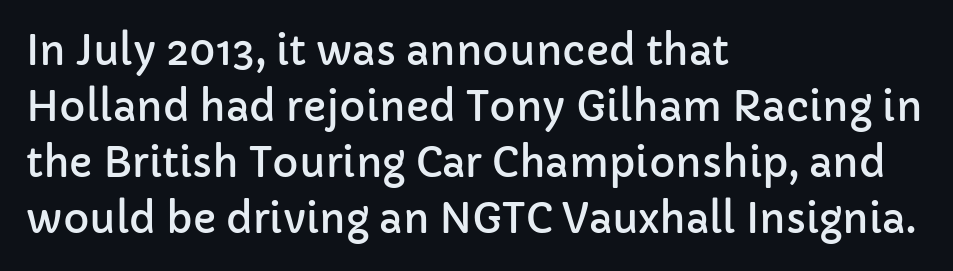
{"serif": "no", "italic": "no", "width": "normal", "stroke_contrast": "low", "x_height": "medium", "monospaced": "no", "underline": "no", "align": "left", "line_spacing": "normal", "line_spacing_ratio": 1.4, "letter_spacing": "normal", "letter_spacing_em": 0.0, "glyph_px": 40}
